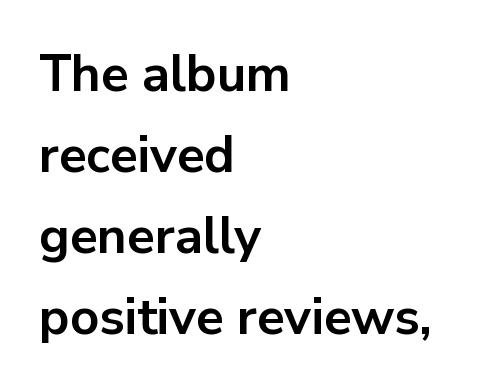
Q: Is the text bold? A: Yes.
Q: Is the text italic (slanted)? A: No, it is upright.
Q: Is the typeface a serif or a sans-serif typeface? A: Sans-serif.
Q: Is the text underlined? A: No.
Q: How is the paragraph aligned? A: Left-aligned.
Q: Is the spacing between letters normal or unusually wide? A: Normal.
Q: Is the spacing between lines tight, normal or loose? A: Normal.
Q: Width (condensed, normal, or wide)? A: Normal.
Q: Stroke contrast? A: Low.
Q: x-height? A: Medium.
Q: Monospaced? A: No.
